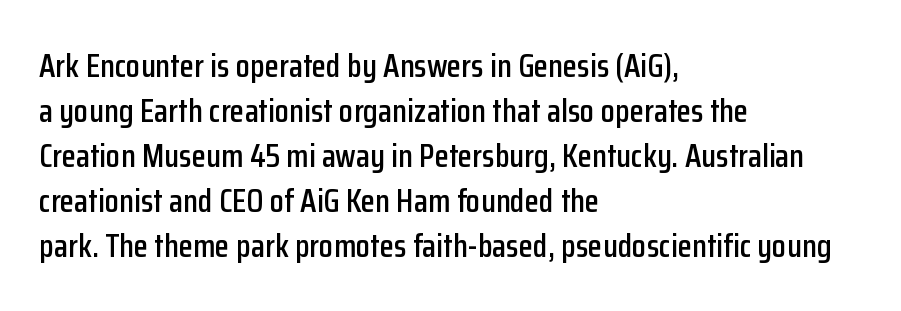
{"serif": "no", "italic": "no", "width": "condensed", "stroke_contrast": "low", "x_height": "medium", "monospaced": "no", "underline": "no", "align": "left", "line_spacing": "normal", "line_spacing_ratio": 1.36, "letter_spacing": "normal", "letter_spacing_em": 0.0, "glyph_px": 33}
